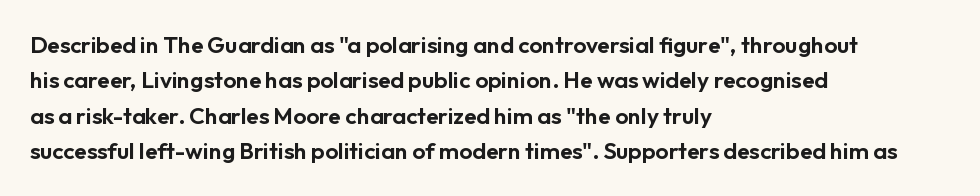
{"italic": "no", "underline": "no", "align": "left", "line_spacing": "normal", "line_spacing_ratio": 1.54, "letter_spacing": "normal", "letter_spacing_em": 0.0, "glyph_px": 23}
